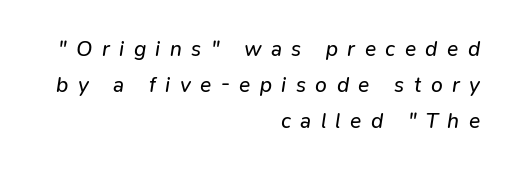
The space directly below the letters is spotless. Compared with a typical body face, this is equally light or lighter still. Spacing between characters has been opened up far beyond the box default. A flush-right, rag-left setting is used for this passage. Does the lettering tilt? It does — this is italic.
